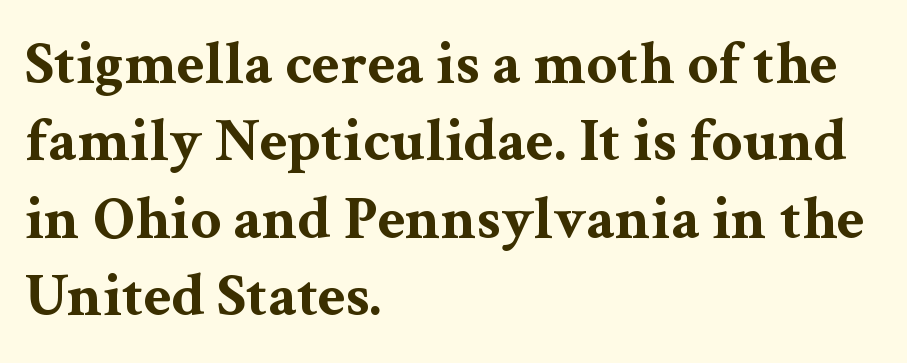
Q: Is the text bold? A: Yes.
Q: Is the text italic (slanted)? A: No, it is upright.
Q: Is the typeface a serif or a sans-serif typeface? A: Serif.
Q: Is the text underlined? A: No.
Q: How is the paragraph aligned? A: Left-aligned.
Q: Is the spacing between letters normal or unusually wide? A: Normal.
Q: Is the spacing between lines tight, normal or loose? A: Normal.
Q: Width (condensed, normal, or wide)? A: Wide.
Q: Stroke contrast? A: Medium.
Q: x-height? A: Medium.
Q: Monospaced? A: No.
